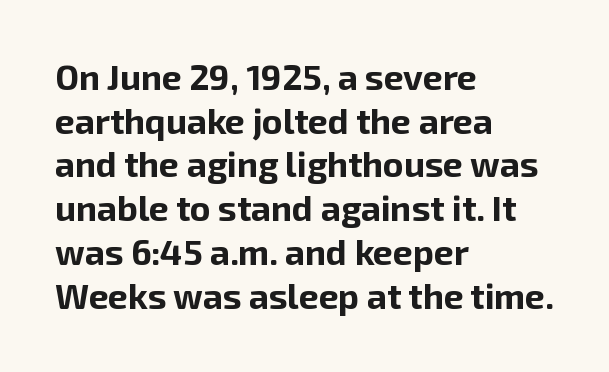
Rule under the text: the space is simply empty. Do the characters align in a grid? No, the font is proportional. Each word holds together tightly as a unit, with standard inter-letter gaps. Does the type have serifs? No, each stem ends abruptly. The sample has been set heavy, in full bold.
